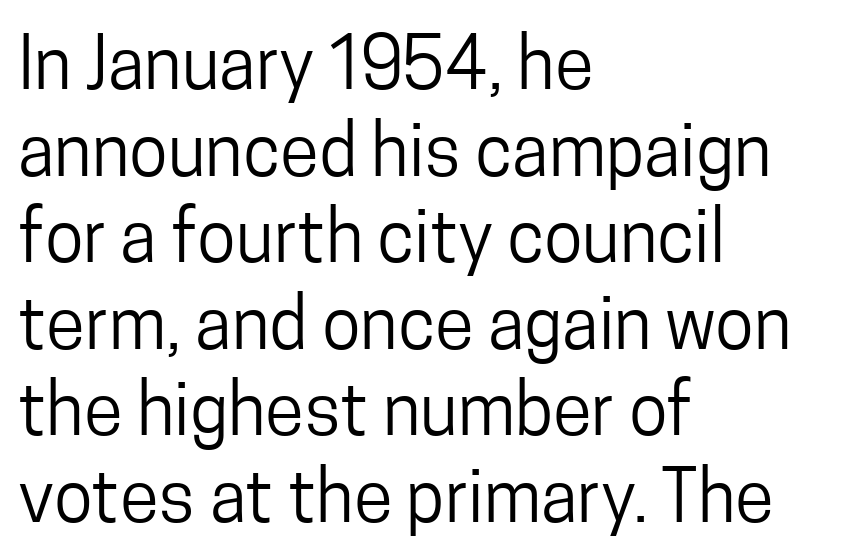
{"serif": "no", "italic": "no", "bold": "no", "weight": "regular", "width": "condensed", "stroke_contrast": "low", "x_height": "medium", "monospaced": "no", "underline": "no", "align": "left", "line_spacing_ratio": 1.22, "letter_spacing": "normal", "letter_spacing_em": 0.0, "glyph_px": 71}
